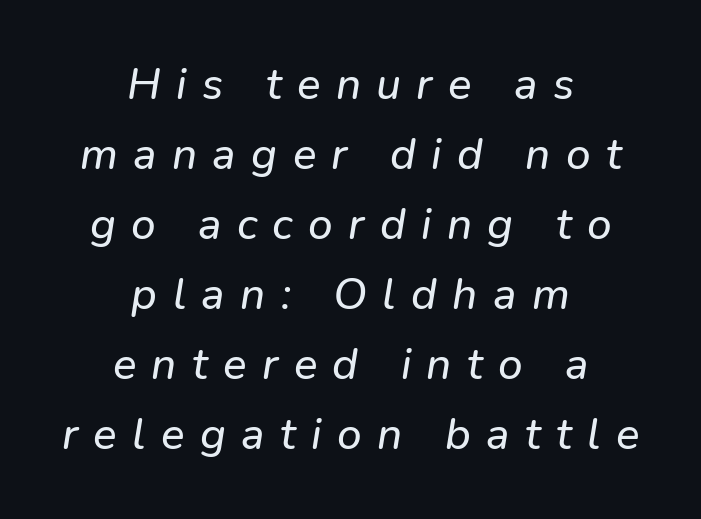
The image shows 44 px text type, italic (leaning right); set centered, normal line spacing (1.59x), unusually wide letter spacing (+0.35 em), not underlined; low stroke contrast and a medium x-height.
